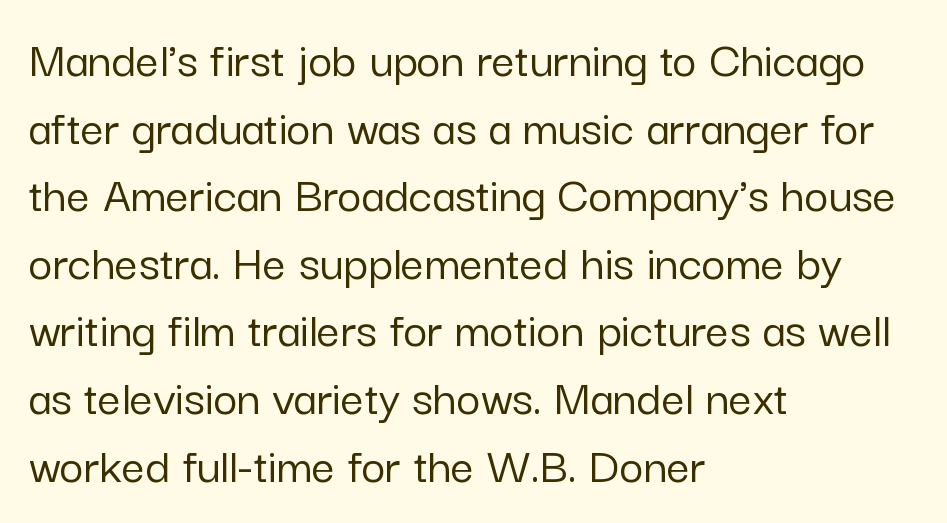
{"serif": "no", "italic": "no", "width": "normal", "stroke_contrast": "low", "x_height": "medium", "monospaced": "no", "underline": "no", "align": "left", "line_spacing": "normal", "line_spacing_ratio": 1.3, "letter_spacing": "normal", "letter_spacing_em": 0.0, "glyph_px": 52}
